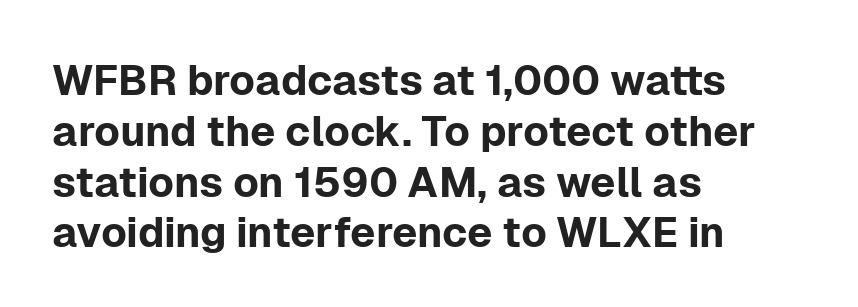
The image shows 42 px sans-serif type, upright; set left-aligned, line spacing 1.21x, normal letter spacing, not underlined; low stroke contrast and a medium x-height.
